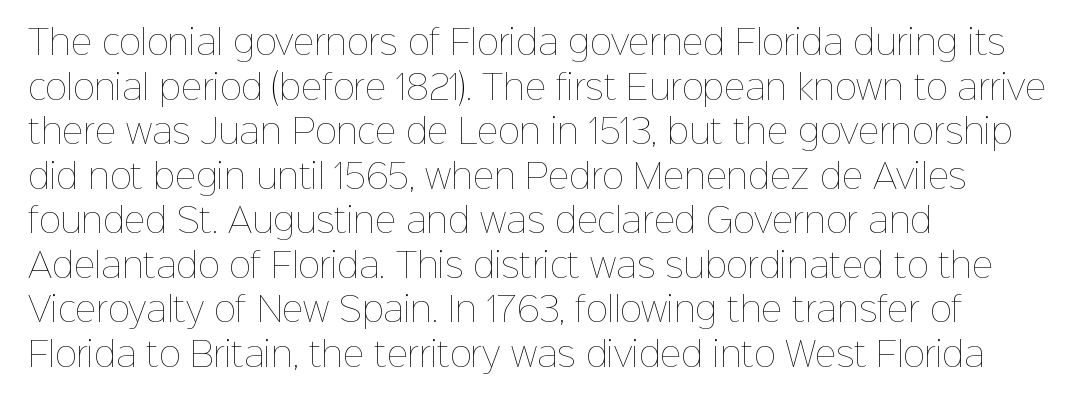
Q: Is the text bold? A: No.
Q: Is the text italic (slanted)? A: No, it is upright.
Q: Is the text underlined? A: No.
Q: How is the paragraph aligned? A: Left-aligned.
Q: Is the spacing between letters normal or unusually wide? A: Normal.
Q: Is the spacing between lines tight, normal or loose? A: Normal.
Q: Width (condensed, normal, or wide)? A: Normal.
Q: Stroke contrast? A: Low.
Q: x-height? A: Medium.
Q: Monospaced? A: No.
